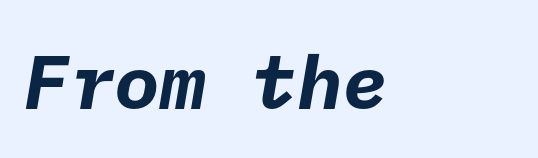
Q: Is the text bold? A: Yes.
Q: Is the typeface a serif or a sans-serif typeface? A: Sans-serif.
Q: Is the text underlined? A: No.
Q: How is the paragraph aligned? A: Left-aligned.
Q: Is the spacing between letters normal or unusually wide? A: Normal.
Q: Width (condensed, normal, or wide)? A: Normal.
Q: Stroke contrast? A: Low.
Q: x-height? A: Medium.
